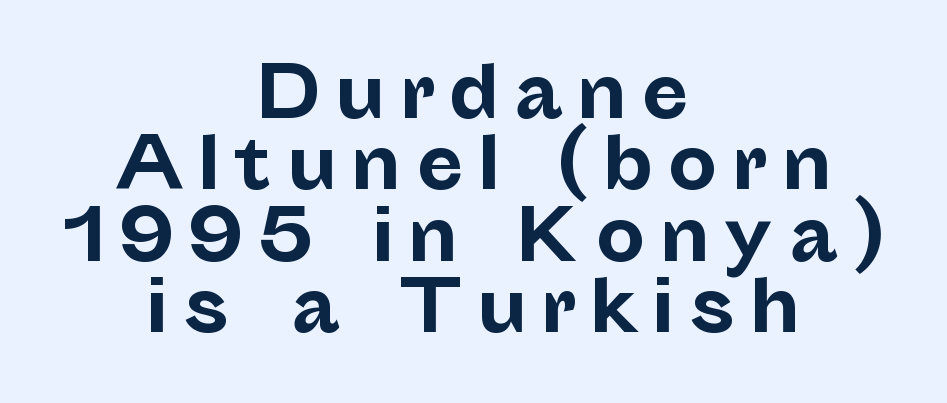
Q: Is the text bold? A: Yes.
Q: Is the text italic (slanted)? A: No, it is upright.
Q: Is the typeface a serif or a sans-serif typeface? A: Sans-serif.
Q: Is the text underlined? A: No.
Q: How is the paragraph aligned? A: Centered.
Q: Is the spacing between letters normal or unusually wide? A: Unusually wide.
Q: Is the spacing between lines tight, normal or loose? A: Tight.
Q: Width (condensed, normal, or wide)? A: Normal.
Q: Stroke contrast? A: Low.
Q: x-height? A: Medium.
Q: Monospaced? A: No.
